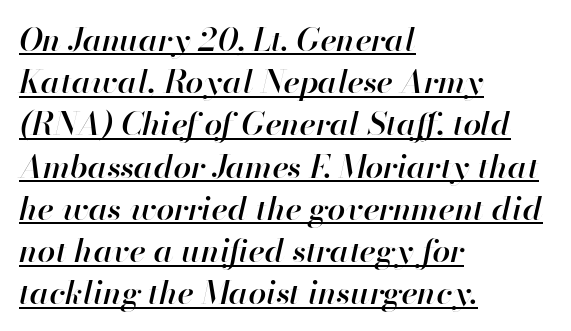
The image shows 32 px semibold type, italic (leaning right); set left-aligned, normal line spacing (1.32x), normal letter spacing, underlined; high stroke contrast and a small x-height.
